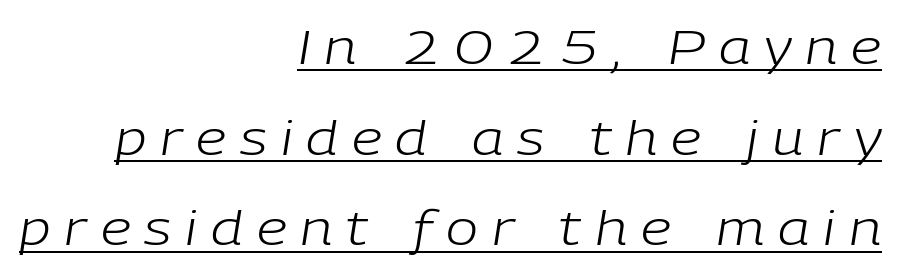
{"italic": "yes", "lean": "right", "slant_degrees": 9, "bold": "no", "weight": "light", "width": "normal", "stroke_contrast": "low", "x_height": "medium", "monospaced": "no", "underline": "yes", "align": "right", "line_spacing_ratio": 1.89, "letter_spacing": "wide", "letter_spacing_em": 0.29, "glyph_px": 48}
